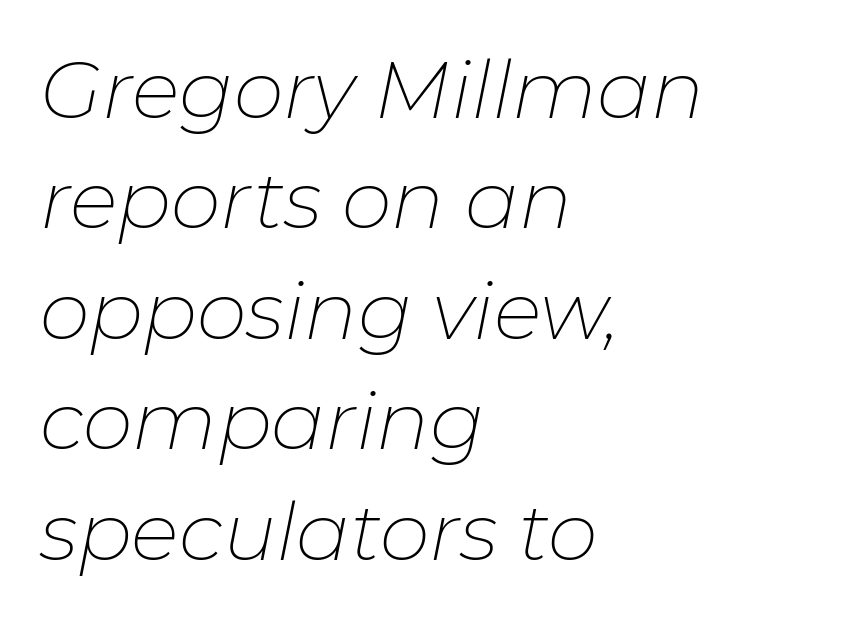
Q: Is the text bold? A: No.
Q: Is the text italic (slanted)? A: Yes, it leans right by about 11 degrees.
Q: Is the text underlined? A: No.
Q: How is the paragraph aligned? A: Left-aligned.
Q: Is the spacing between letters normal or unusually wide? A: Normal.
Q: Is the spacing between lines tight, normal or loose? A: Normal.
Q: Width (condensed, normal, or wide)? A: Normal.
Q: Stroke contrast? A: Low.
Q: x-height? A: Medium.
Q: Monospaced? A: No.
